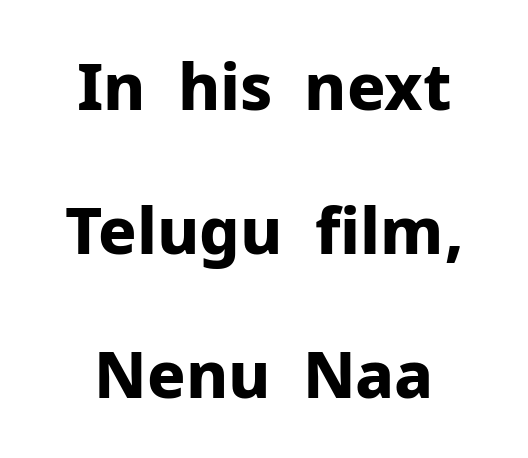
The image shows 64 px bold sans-serif type, upright; set centered, loose line spacing (2.25x), normal letter spacing, not underlined; low stroke contrast and a medium x-height.
